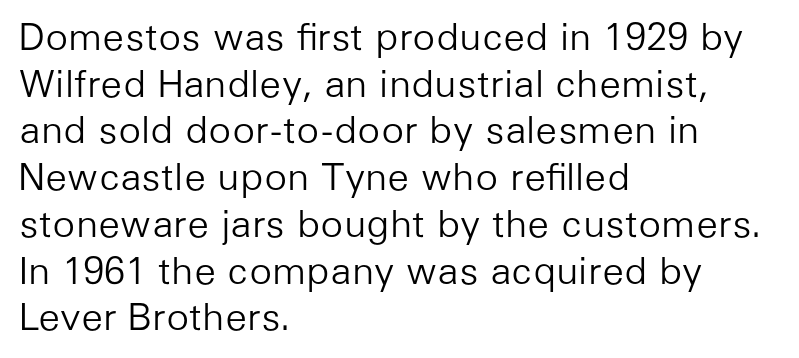
{"serif": "no", "italic": "no", "bold": "no", "weight": "light", "width": "normal", "stroke_contrast": "low", "x_height": "medium", "monospaced": "no", "underline": "no", "align": "left", "line_spacing_ratio": 1.23, "letter_spacing": "normal", "letter_spacing_em": 0.0, "glyph_px": 38}
